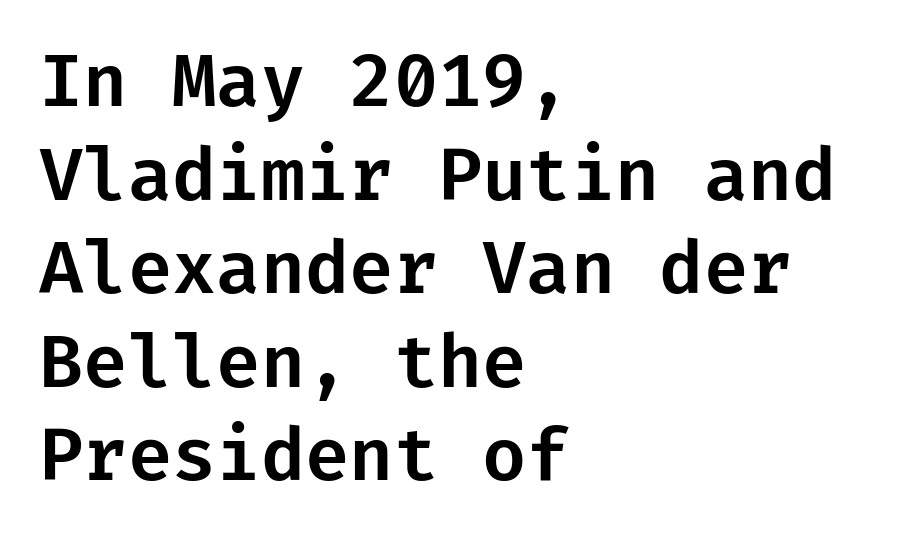
What stands out about the letter spacing? Nothing — it is the standard amount. Font category for this specimen: sans-serif. Underline: absent. Where is the straight margin? On the left. The typography opts for an upright posture over an oblique one. Leading matches the norm, producing a regular column.
